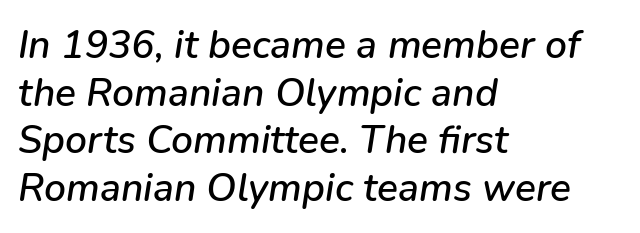
The text block is weighted toward the left margin, trailing off unevenly rightward. Rendered with sloped, italic letterforms. Unmarked baselines from the first word to the last. The letters advance in unequal steps, a hallmark of proportional type. Standard letterfit; no display-style spreading of the glyphs.
